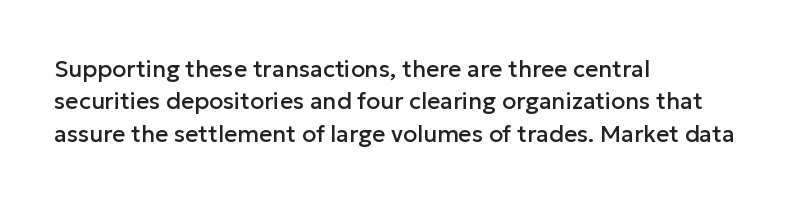
{"italic": "no", "underline": "no", "align": "left", "line_spacing": "normal", "line_spacing_ratio": 1.41, "letter_spacing": "normal", "letter_spacing_em": 0.0, "glyph_px": 23}
